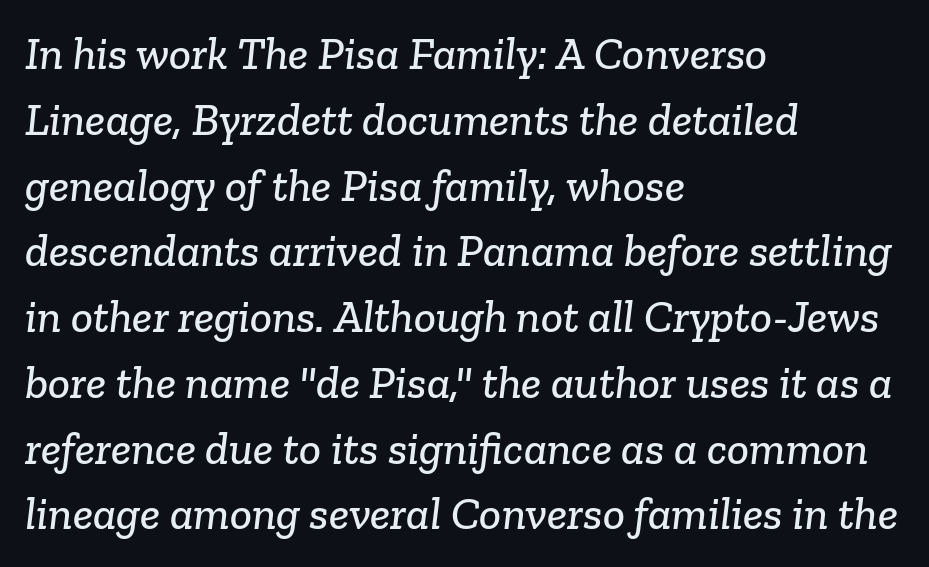
{"serif": "yes", "width": "normal", "stroke_contrast": "low", "x_height": "medium", "monospaced": "no", "underline": "no", "align": "left", "line_spacing": "normal", "line_spacing_ratio": 1.43, "letter_spacing": "normal", "letter_spacing_em": 0.0, "glyph_px": 46}
